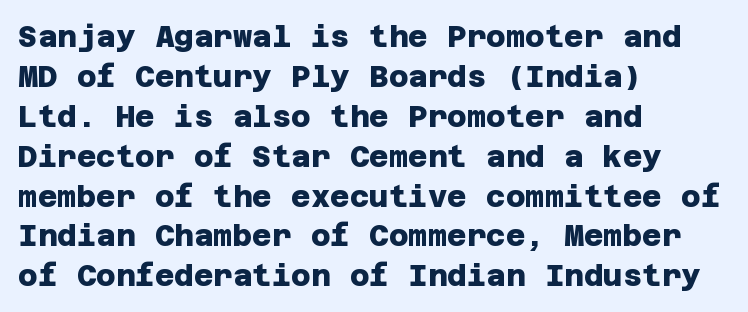
The image shows 30 px heavy sans-serif type; set left-aligned, normal line spacing (1.33x), normal letter spacing, not underlined; low stroke contrast and a large x-height.
